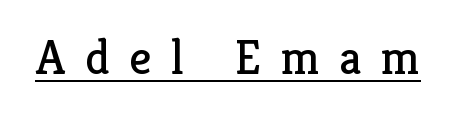
The passage shown is typed in a proportional face where columns would drift. Like a heading marked for emphasis, these lines bear an underscore. This rendering employs a face with finishing strokes, i.e., a serif. The axis of the letterforms is exactly vertical.
